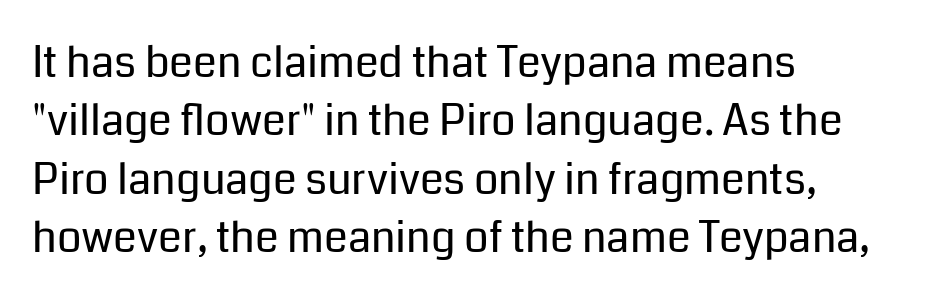
Vertical spacing — default. Letters rest on an invisible, unmarked baseline. Weight: regular or lighter. A typesetter would mark this as roman, not italic. Short note: letters normally spaced. Horizontally, the lines are justified to the leading edge only.
